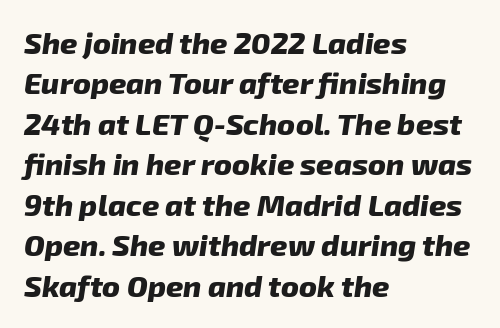
{"italic": "yes", "lean": "right", "slant_degrees": 8, "bold": "yes", "weight": "heavy", "width": "normal", "stroke_contrast": "low", "x_height": "medium", "monospaced": "no", "underline": "no", "align": "left", "line_spacing": "normal", "line_spacing_ratio": 1.35, "letter_spacing": "normal", "letter_spacing_em": 0.0, "glyph_px": 30}
